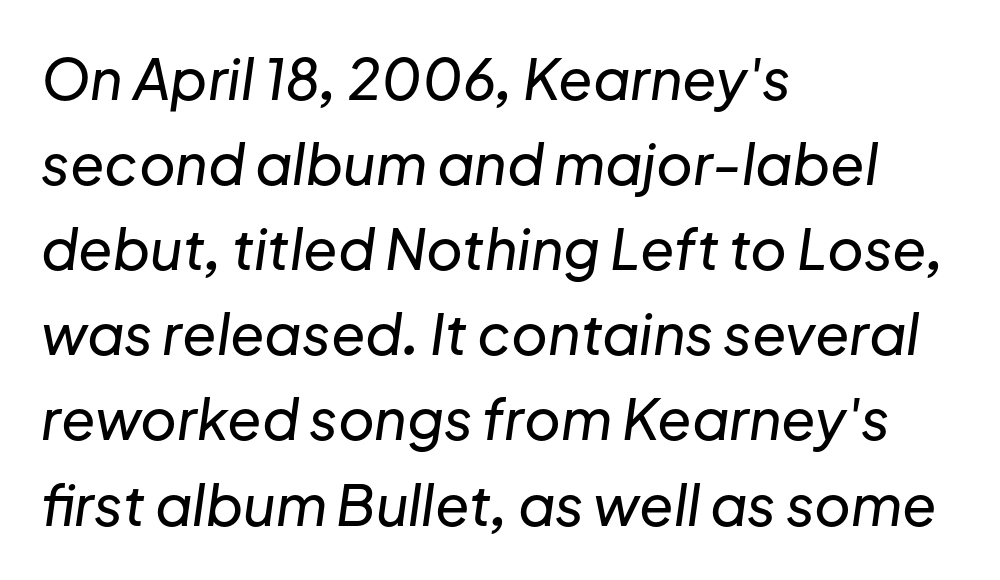
The zone under the glyphs is completely vacant. No extra tracking has been applied to these lines. A student would call this left alignment; a typographer would say flush left, rag right. Posture: slanted.
